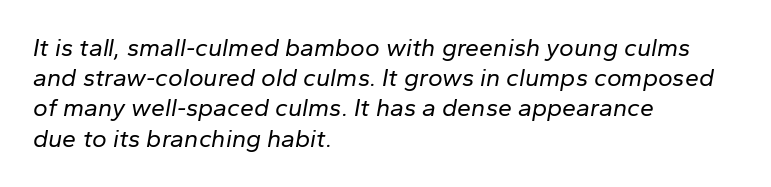
Stems and bowls with no extra thickness — not bold. The whole block is typeset with a tilt. Glance below the letters and you will spot only blank space. Glyph-to-glyph distance matches everyday printed text.
